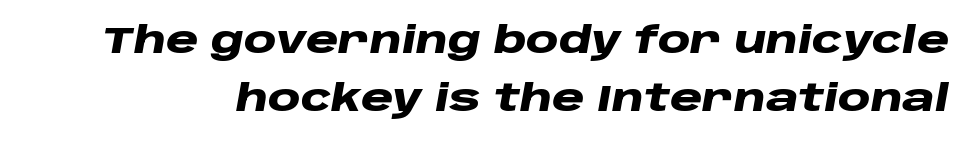
{"italic": "yes", "lean": "right", "slant_degrees": 10, "bold": "yes", "weight": "heavy", "width": "wide", "stroke_contrast": "low", "x_height": "large", "monospaced": "no", "underline": "no", "line_spacing": "normal", "line_spacing_ratio": 1.57, "letter_spacing": "normal", "letter_spacing_em": 0.0, "glyph_px": 37}
